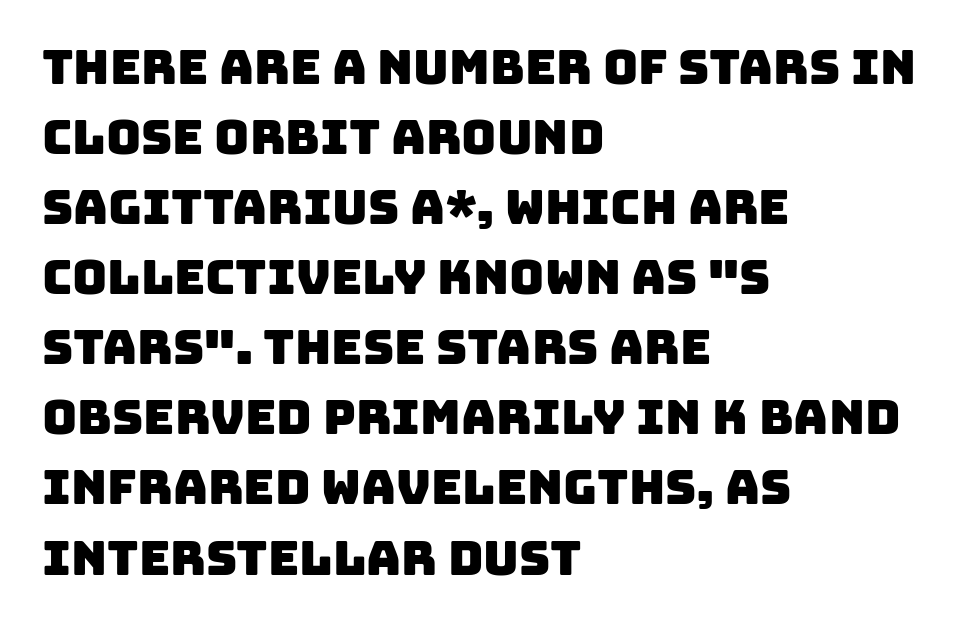
Q: Is the typeface a serif or a sans-serif typeface? A: Sans-serif.
Q: Is the text underlined? A: No.
Q: How is the paragraph aligned? A: Left-aligned.
Q: Is the spacing between letters normal or unusually wide? A: Normal.
Q: Is the spacing between lines tight, normal or loose? A: Normal.
Q: Width (condensed, normal, or wide)? A: Normal.
Q: Stroke contrast? A: Low.
Q: x-height? A: Large.
Q: Monospaced? A: No.
